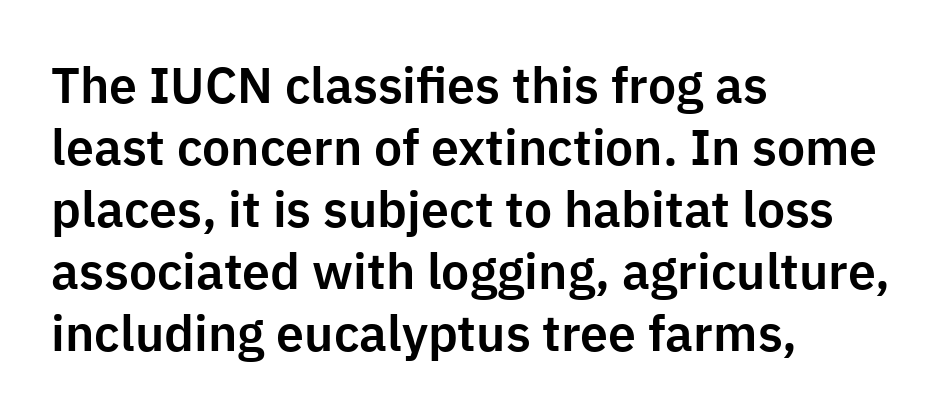
The image shows 50 px sans-serif type, upright; set left-aligned, line spacing 1.24x, normal letter spacing, not underlined; low stroke contrast and a medium x-height.
